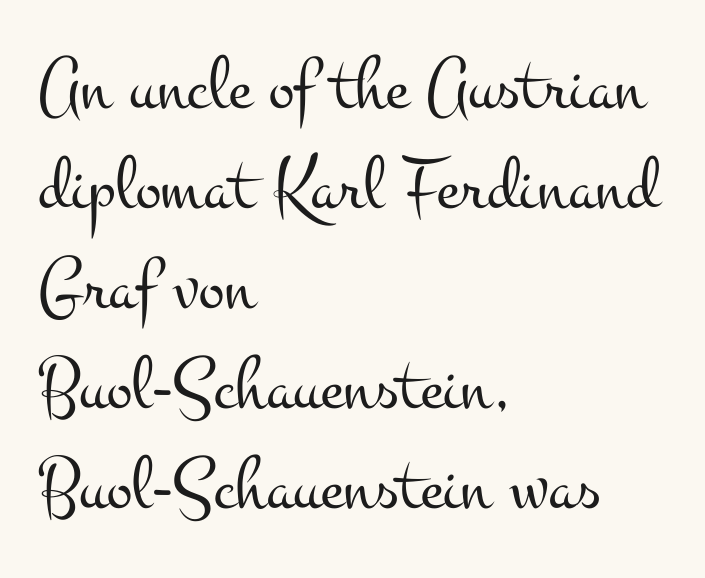
{"bold": "no", "weight": "light", "width": "wide", "stroke_contrast": "medium", "x_height": "small", "monospaced": "no", "underline": "no", "align": "left", "line_spacing": "normal", "line_spacing_ratio": 1.3, "letter_spacing": "normal", "letter_spacing_em": 0.0, "glyph_px": 77}
